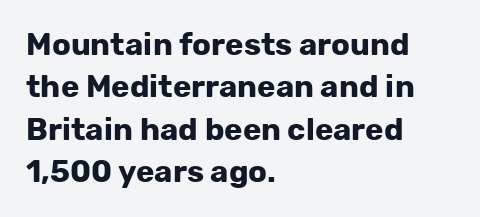
The setting favours the left margin, as ordinary paragraphs usually do. Reading down the column, the eye jumps a familiar distance to each next line. Each letter keeps its own natural width here, so spacing adapts to shape. The lettering stays uniformly vertical, giving the passage a roman look.
